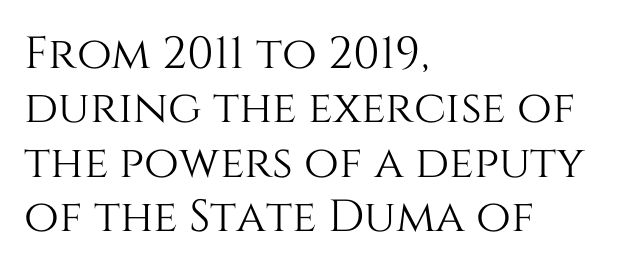
Q: Is the text italic (slanted)? A: No, it is upright.
Q: Is the text underlined? A: No.
Q: How is the paragraph aligned? A: Left-aligned.
Q: Is the spacing between letters normal or unusually wide? A: Normal.
Q: Width (condensed, normal, or wide)? A: Normal.
Q: Stroke contrast? A: Medium.
Q: x-height? A: Large.
Q: Monospaced? A: No.
